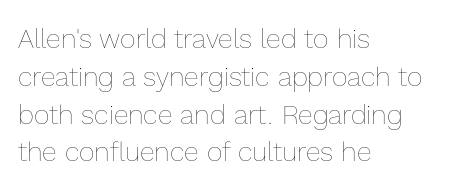
Short note: letters normally spaced. These lines are set flush left with a ragged right edge. The passage shown is not bold in any degree. Rows of type keep a routine distance in the vertical direction. This is the regular roman posture of the typeface.
